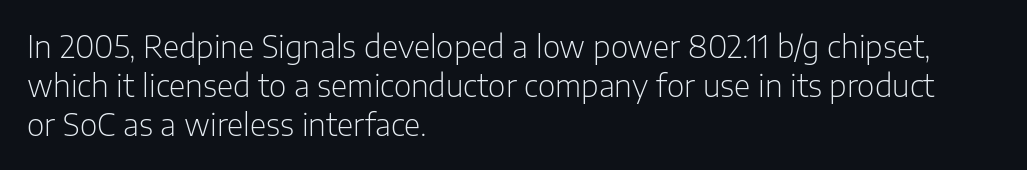
Q: Is the text bold? A: No.
Q: Is the text italic (slanted)? A: No, it is upright.
Q: Is the typeface a serif or a sans-serif typeface? A: Sans-serif.
Q: Is the text underlined? A: No.
Q: How is the paragraph aligned? A: Left-aligned.
Q: Is the spacing between letters normal or unusually wide? A: Normal.
Q: Is the spacing between lines tight, normal or loose? A: Normal.
Q: Width (condensed, normal, or wide)? A: Normal.
Q: Stroke contrast? A: Low.
Q: x-height? A: Medium.
Q: Monospaced? A: No.
